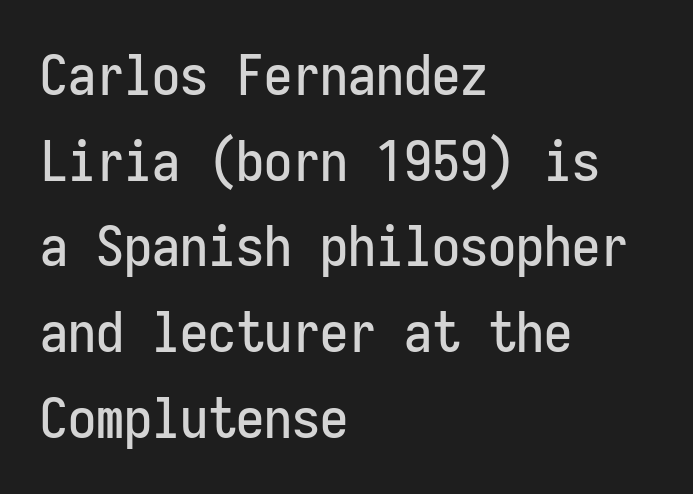
Q: Is the text italic (slanted)? A: No, it is upright.
Q: Is the typeface a serif or a sans-serif typeface? A: Sans-serif.
Q: Is the text underlined? A: No.
Q: How is the paragraph aligned? A: Left-aligned.
Q: Is the spacing between letters normal or unusually wide? A: Normal.
Q: Is the spacing between lines tight, normal or loose? A: Normal.
Q: Width (condensed, normal, or wide)? A: Condensed.
Q: Stroke contrast? A: Low.
Q: x-height? A: Medium.
Q: Monospaced? A: Yes.
